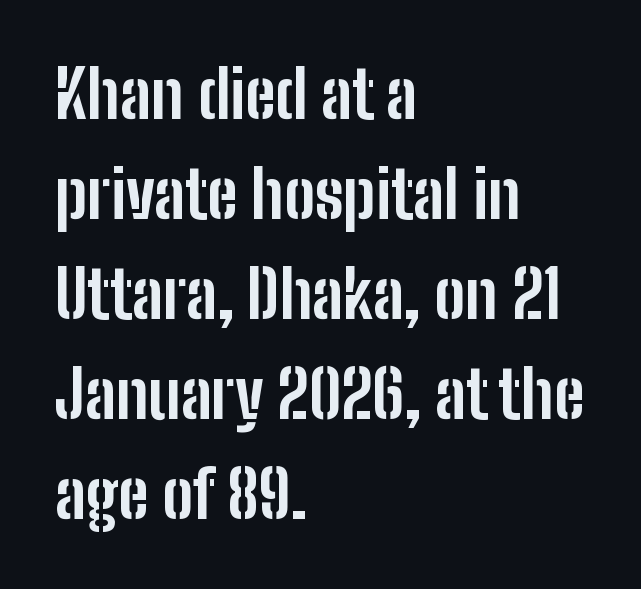
{"serif": "no", "italic": "no", "bold": "yes", "weight": "bold", "width": "condensed", "stroke_contrast": "low", "x_height": "medium", "monospaced": "no", "underline": "no", "align": "left", "line_spacing": "normal", "line_spacing_ratio": 1.54, "letter_spacing": "normal", "letter_spacing_em": 0.0, "glyph_px": 65}
